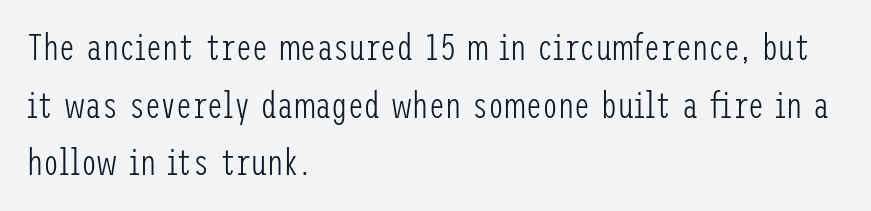
Q: Is the text bold? A: No.
Q: Is the text italic (slanted)? A: No, it is upright.
Q: Is the typeface a serif or a sans-serif typeface? A: Sans-serif.
Q: Is the text underlined? A: No.
Q: How is the paragraph aligned? A: Left-aligned.
Q: Is the spacing between letters normal or unusually wide? A: Normal.
Q: Is the spacing between lines tight, normal or loose? A: Normal.
Q: Width (condensed, normal, or wide)? A: Condensed.
Q: Stroke contrast? A: Low.
Q: x-height? A: Medium.
